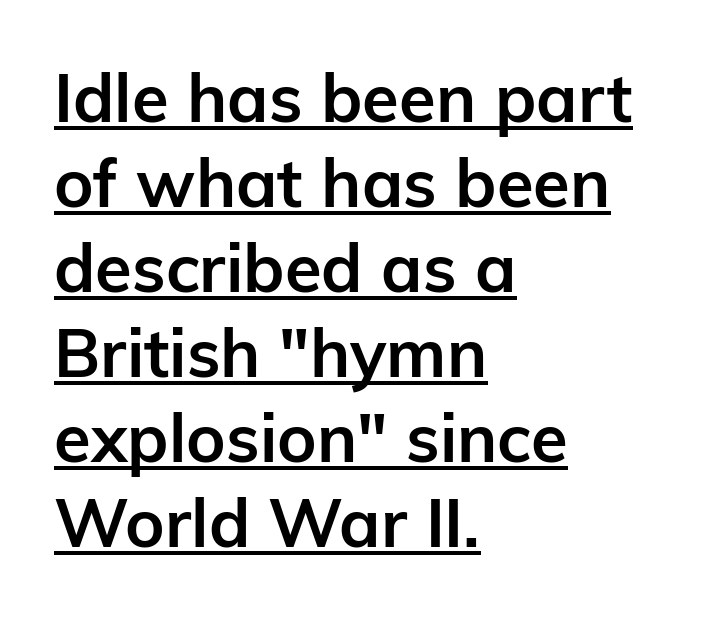
The image shows 67 px semibold sans-serif type, upright; set left-aligned, normal line spacing (1.27x), normal letter spacing, underlined; low stroke contrast and a medium x-height.
